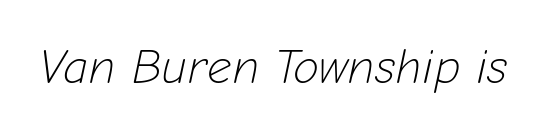
The image shows 48 px light type, italic (leaning right); set normal letter spacing, not underlined; low stroke contrast and a medium x-height.
